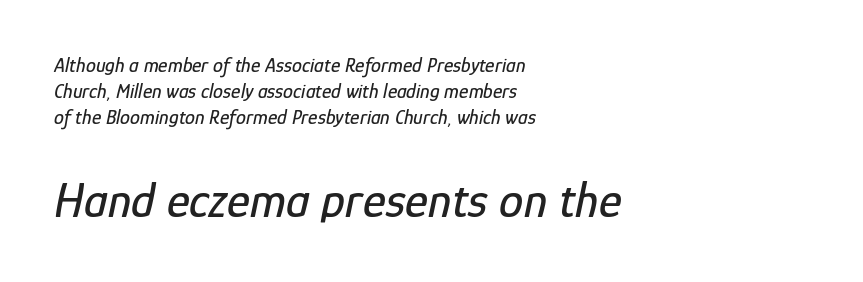
Q: Is the text italic (slanted)? A: Yes, it leans right by about 12 degrees.
Q: Is the text underlined? A: No.
Q: How is the paragraph aligned? A: Left-aligned.
Q: Is the spacing between letters normal or unusually wide? A: Normal.
Q: Is the spacing between lines tight, normal or loose? A: Normal.
Q: Which block of text is set in a larger size, the first (top) or the second (bottom)? A: The second (bottom) one.
Q: Width (condensed, normal, or wide)? A: Condensed.
Q: Stroke contrast? A: Low.
Q: x-height? A: Medium.
Q: Monospaced? A: No.
